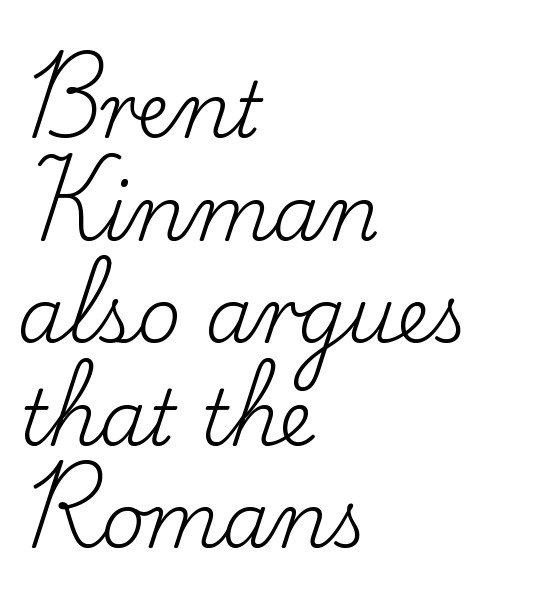
The passage shown is typed in a proportional face where columns would drift. Typographically, this falls in the serif category. No heavy texture on the line: the type isn't bold. Normally led — the rows are evenly, conventionally spaced.
